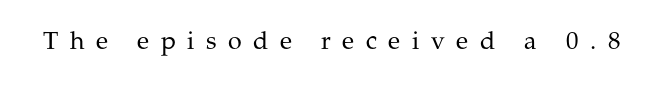
Q: Is the text bold? A: No.
Q: Is the text italic (slanted)? A: No, it is upright.
Q: Is the text underlined? A: No.
Q: Is the spacing between letters normal or unusually wide? A: Unusually wide.
